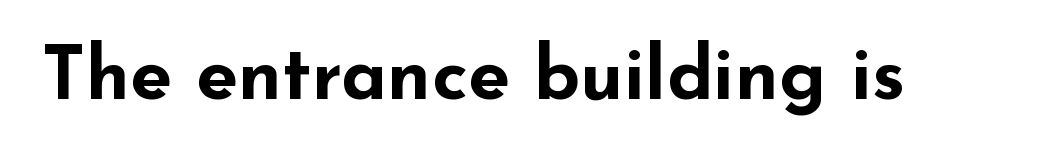
Ascenders rise straight up at ninety degrees. The passage shown is typeset with a sans-serif family. These words are printed bold, with thick strokes throughout. A bare baseline throughout the passage. The rendering uses natural spacing where letterforms have individual widths.
